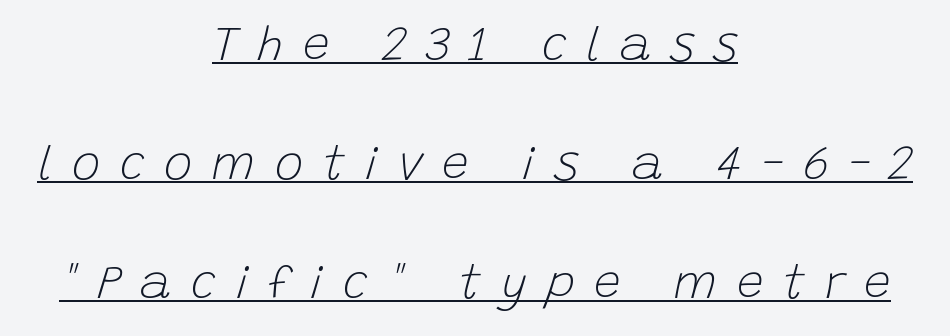
{"italic": "yes", "lean": "right", "slant_degrees": 15, "bold": "no", "weight": "light", "width": "normal", "stroke_contrast": "low", "x_height": "large", "monospaced": "no", "underline": "yes", "align": "center", "line_spacing": "loose", "line_spacing_ratio": 2.48, "letter_spacing": "wide", "letter_spacing_em": 0.4, "glyph_px": 48}
